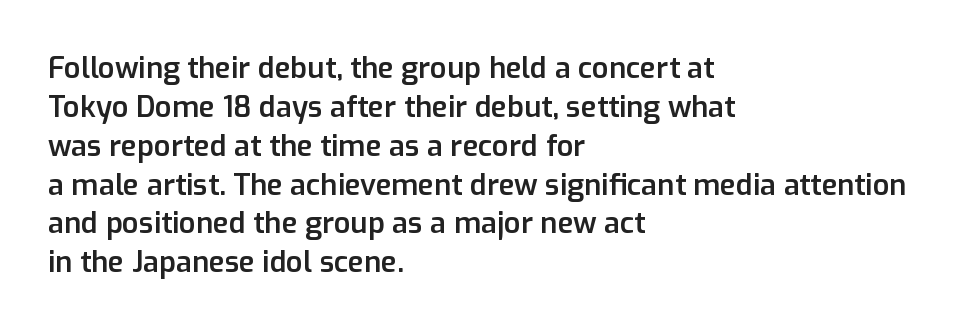
The line texture is even and compact thanks to regular tracking. Look at the stroke-to-counter ratio: somewhat heavy, a semibold. The block of text has a typical density, with ordinary space between rows. The ragged edge is on the right, which tells us the setting is flush left. These lines are rendered in a variable-pitch font.
